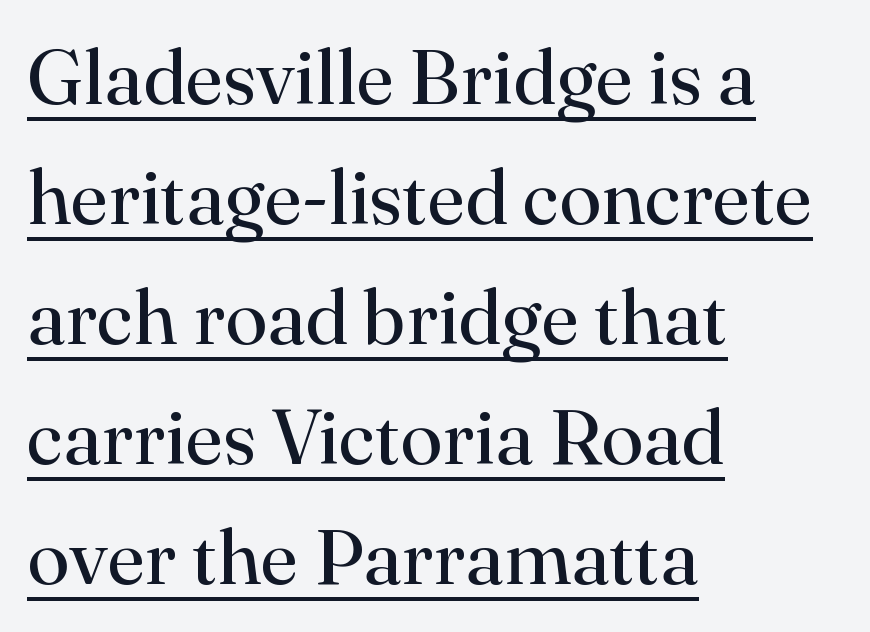
{"serif": "yes", "italic": "no", "bold": "no", "weight": "regular", "width": "normal", "stroke_contrast": "high", "x_height": "small", "monospaced": "no", "underline": "yes", "align": "left", "line_spacing": "normal", "line_spacing_ratio": 1.54, "letter_spacing": "normal", "letter_spacing_em": 0.0, "glyph_px": 78}
